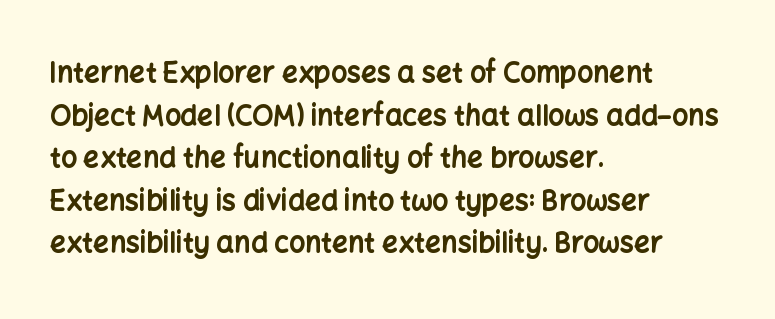
Each letter keeps its own natural width here, so spacing adapts to shape. Its strokes are broad and dark, the hallmark of bold type. The font's upright variant was chosen for this text. Classification — sans serif. Just letters on the line, the space beneath them empty. A normal amount of white space separates one row of letters from the next.
